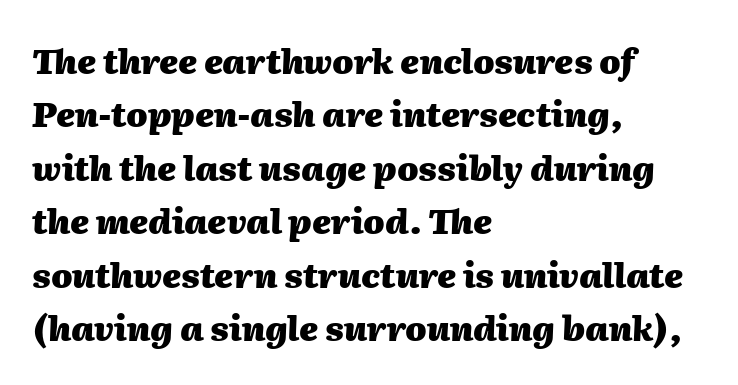
Q: Is the text bold? A: Yes.
Q: Is the text italic (slanted)? A: Yes, it leans right by about 2 degrees.
Q: Is the text underlined? A: No.
Q: How is the paragraph aligned? A: Left-aligned.
Q: Is the spacing between letters normal or unusually wide? A: Normal.
Q: Is the spacing between lines tight, normal or loose? A: Normal.
Q: Width (condensed, normal, or wide)? A: Normal.
Q: Stroke contrast? A: Medium.
Q: x-height? A: Medium.
Q: Monospaced? A: No.
